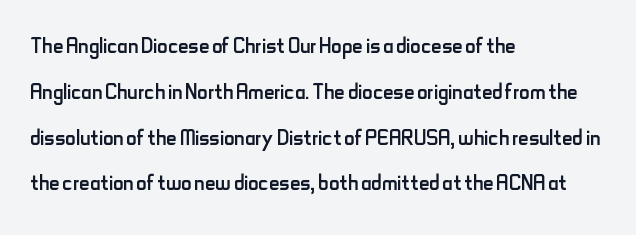
Q: Is the text bold? A: No.
Q: Is the text italic (slanted)? A: No, it is upright.
Q: Is the typeface a serif or a sans-serif typeface? A: Sans-serif.
Q: Is the text underlined? A: No.
Q: How is the paragraph aligned? A: Left-aligned.
Q: Is the spacing between letters normal or unusually wide? A: Normal.
Q: Is the spacing between lines tight, normal or loose? A: Normal.
Q: Width (condensed, normal, or wide)? A: Condensed.
Q: Stroke contrast? A: Low.
Q: x-height? A: Small.
Q: Monospaced? A: No.
